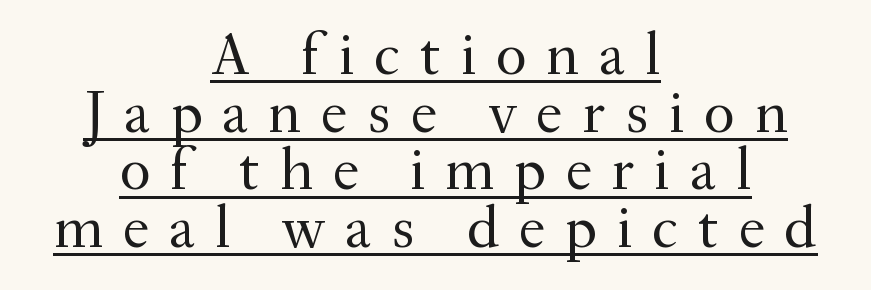
The image shows 60 px regular-weight serif type, upright; set centered, tight line spacing (0.96x), unusually wide letter spacing (+0.33 em), underlined; medium stroke contrast and a small x-height.
